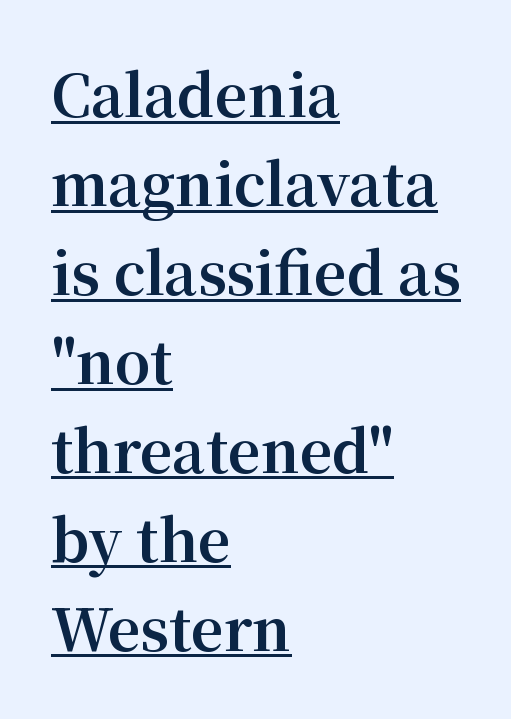
The image shows 57 px bold serif type, upright; set left-aligned, normal line spacing (1.56x), normal letter spacing, underlined; medium stroke contrast and a medium x-height.
